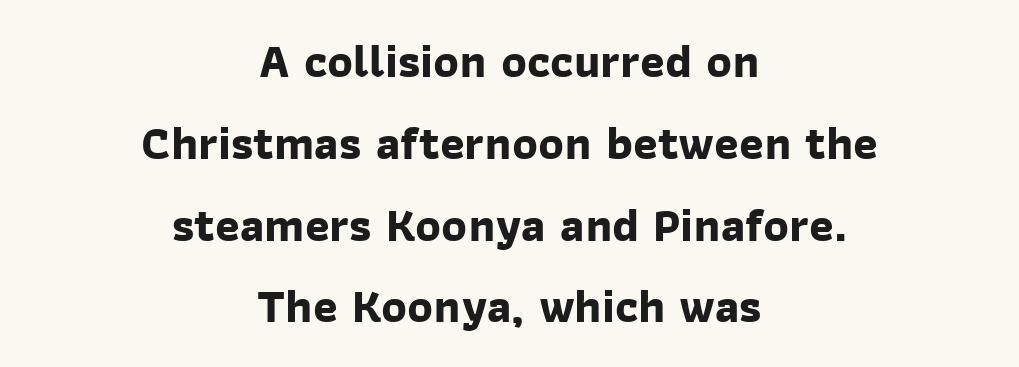
{"serif": "no", "bold": "yes", "weight": "bold", "width": "normal", "stroke_contrast": "low", "x_height": "medium", "monospaced": "no", "underline": "no", "align": "center", "line_spacing_ratio": 1.74, "letter_spacing": "normal", "letter_spacing_em": 0.0, "glyph_px": 47}
